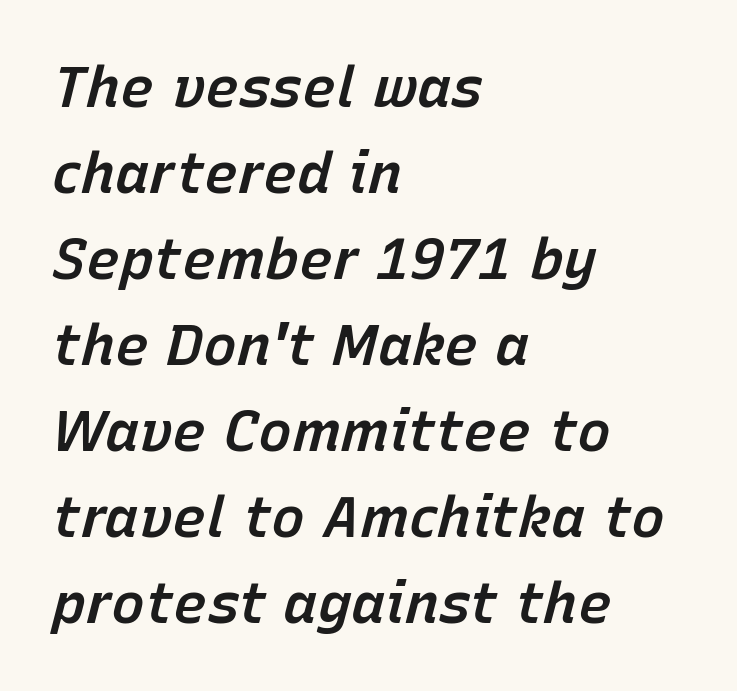
{"italic": "yes", "lean": "right", "slant_degrees": 15, "bold": "semi", "weight": "semibold", "width": "normal", "stroke_contrast": "low", "x_height": "medium", "monospaced": "no", "underline": "no", "align": "left", "line_spacing": "normal", "line_spacing_ratio": 1.51, "letter_spacing": "normal", "letter_spacing_em": 0.0, "glyph_px": 57}
